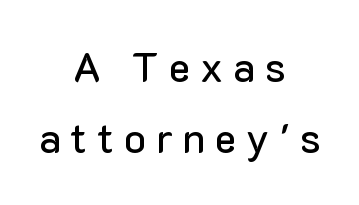
The image shows 41 px sans-serif type, upright; set centered, line spacing 1.74x, unusually wide letter spacing (+0.24 em), not underlined; low stroke contrast and a medium x-height.
